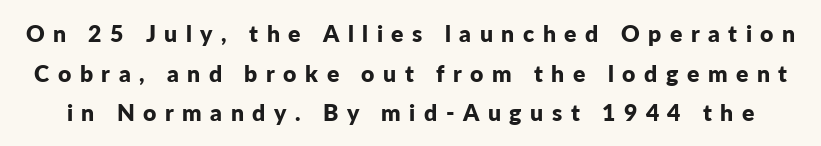
A typesetter would call this heavily tracked-out type. Is the type bold? Yes — the strokes are clearly thick and heavy. Letters rest on an invisible, unmarked baseline. Nope, not italic — everything's standing straight.
